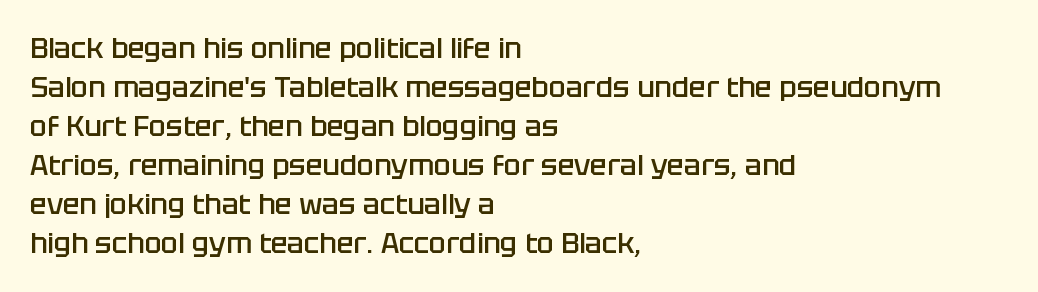
{"serif": "no", "italic": "no", "bold": "semi", "weight": "semibold", "width": "normal", "stroke_contrast": "low", "x_height": "large", "monospaced": "no", "underline": "no", "align": "left", "line_spacing": "normal", "line_spacing_ratio": 1.39, "letter_spacing": "normal", "letter_spacing_em": 0.0, "glyph_px": 28}
